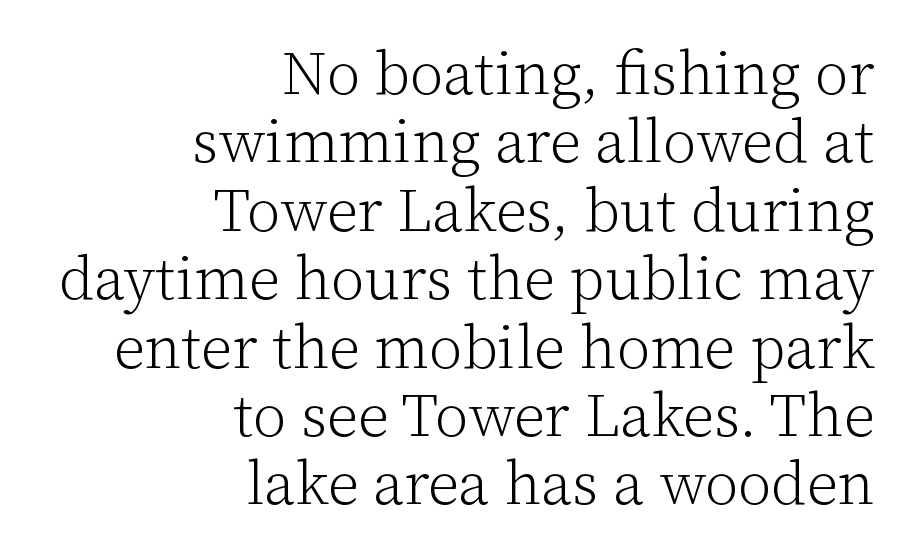
The image shows 60 px light serif type, upright; set right-aligned, tight line spacing (1.14x), normal letter spacing, not underlined; low stroke contrast and a medium x-height.
